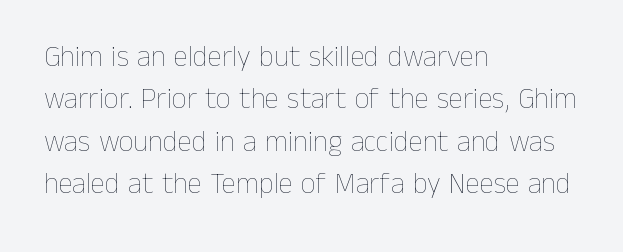
Q: Is the text bold? A: No.
Q: Is the text italic (slanted)? A: No, it is upright.
Q: Is the text underlined? A: No.
Q: How is the paragraph aligned? A: Left-aligned.
Q: Is the spacing between letters normal or unusually wide? A: Normal.
Q: Is the spacing between lines tight, normal or loose? A: Normal.
Q: Width (condensed, normal, or wide)? A: Normal.
Q: Stroke contrast? A: Low.
Q: x-height? A: Medium.
Q: Monospaced? A: No.
